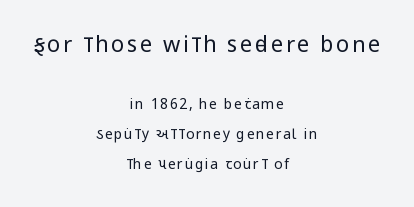
The image shows 22 px text type, upright; set centered, loose line spacing (2.12x), not underlined; the first (top) block is 1.57x larger.
